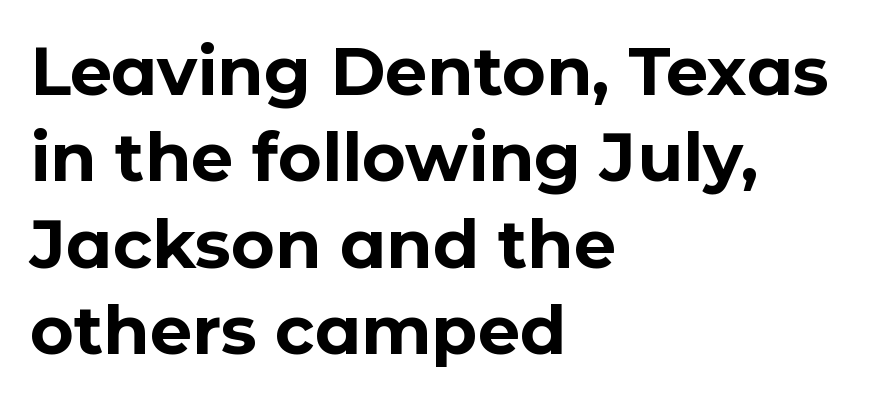
Is there any slant? The stems are plumb. The passage shown is typeset with a sans-serif family. Proportional: the letters do not fall into vertical columns. Caption: multi-line text, flush left, ragged right. How heavy is the stroke? Heavy — this is a bold. Tracking here is standard; glyphs follow each other at the usual distance.
